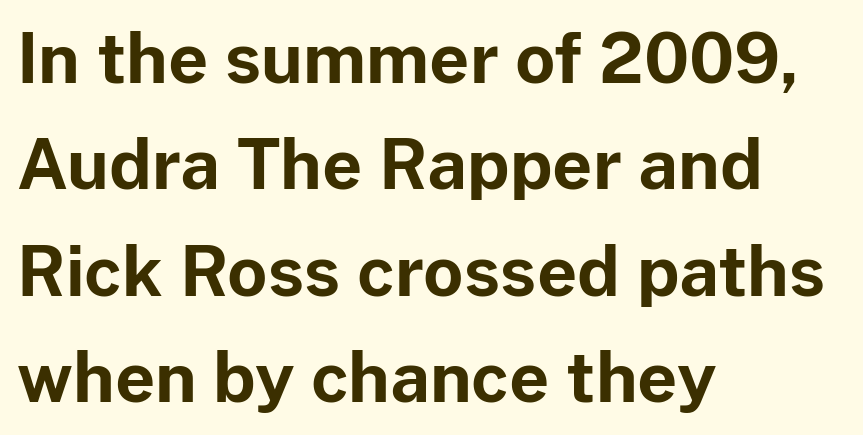
Is there much room between lines? A standard amount, neither cramped nor airy. This rendering leaves character spacing at its baseline value. Students, this is bold: see how much ink each stroke carries. Horizontal alignment here is leftward, the default for most running prose. A clean baseline with only descenders dipping below it.
